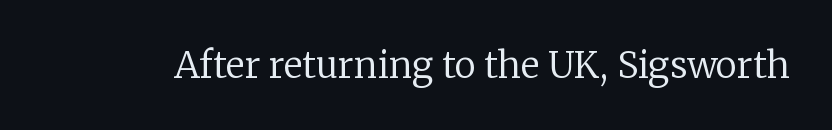
{"serif": "yes", "italic": "no", "bold": "no", "weight": "regular", "width": "normal", "stroke_contrast": "low", "x_height": "medium", "monospaced": "no", "underline": "no", "letter_spacing": "normal", "letter_spacing_em": 0.0, "glyph_px": 36}
